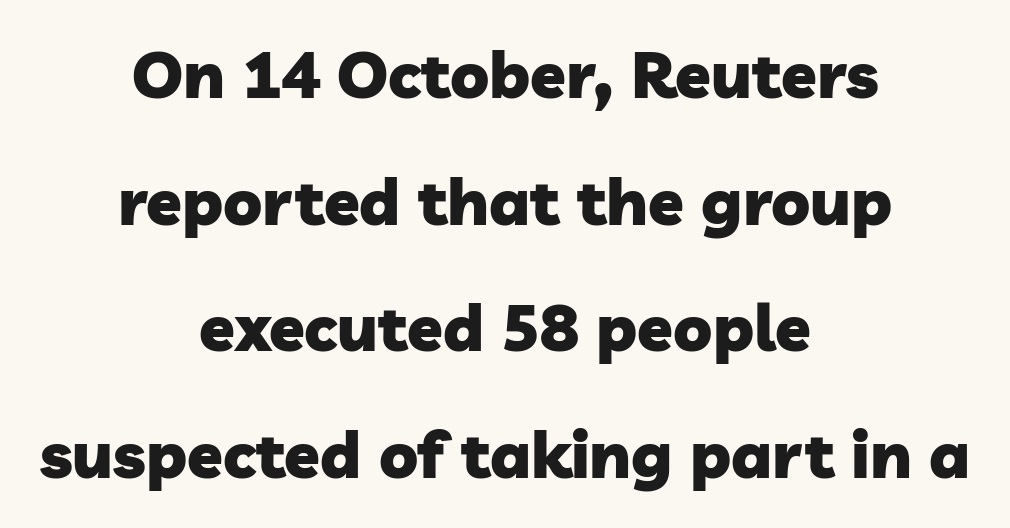
Q: Is the text bold? A: Yes.
Q: Is the typeface a serif or a sans-serif typeface? A: Sans-serif.
Q: Is the text underlined? A: No.
Q: How is the paragraph aligned? A: Centered.
Q: Is the spacing between letters normal or unusually wide? A: Normal.
Q: Is the spacing between lines tight, normal or loose? A: Loose.
Q: Width (condensed, normal, or wide)? A: Normal.
Q: Stroke contrast? A: Low.
Q: x-height? A: Medium.
Q: Monospaced? A: No.
